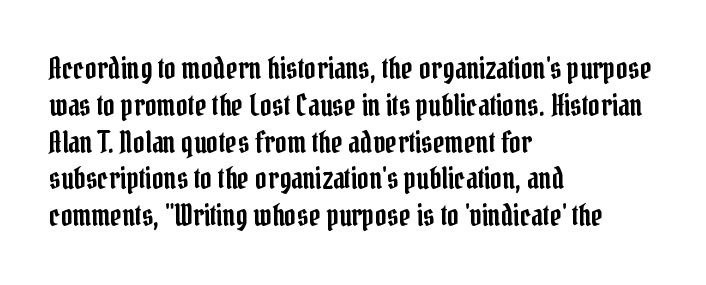
The image shows 29 px condensed serif type, upright; set left-aligned, normal line spacing (1.27x), normal letter spacing, not underlined; low stroke contrast and a medium x-height.
